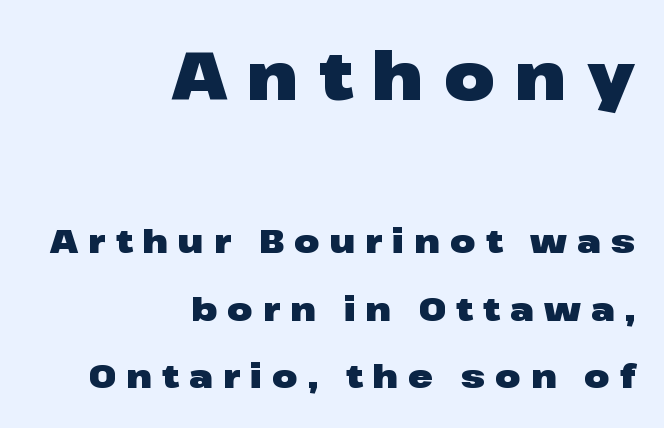
{"serif": "no", "italic": "no", "bold": "yes", "weight": "heavy", "width": "wide", "stroke_contrast": "low", "x_height": "medium", "monospaced": "no", "underline": "no", "align": "right", "line_spacing": "loose", "line_spacing_ratio": 2.05, "letter_spacing": "wide", "letter_spacing_em": 0.3, "larger_block": "first", "size_ratio": 2.0, "glyph_px": 66}
